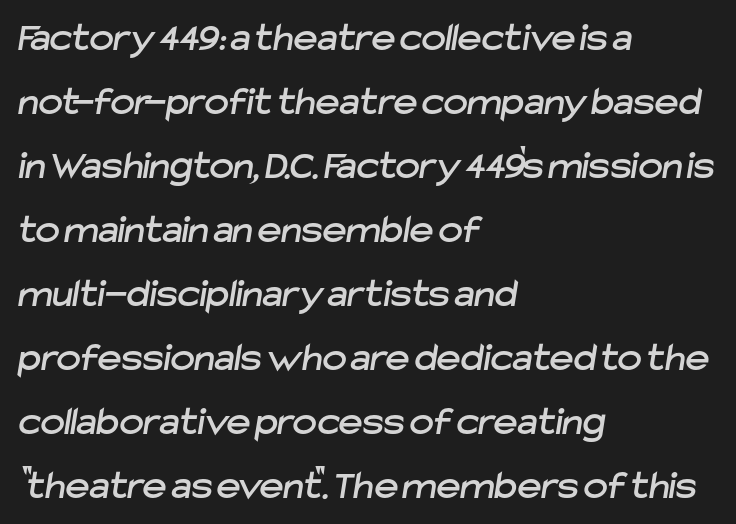
The image shows 41 px sans-serif type; set left-aligned, normal line spacing (1.56x), normal letter spacing, not underlined; low stroke contrast and a medium x-height.
